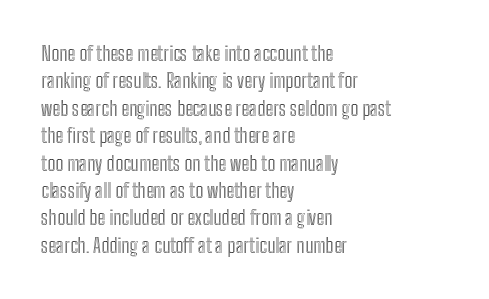
{"italic": "no", "underline": "no", "align": "left", "line_spacing": "normal", "line_spacing_ratio": 1.37, "letter_spacing": "normal", "letter_spacing_em": 0.0, "glyph_px": 20}
